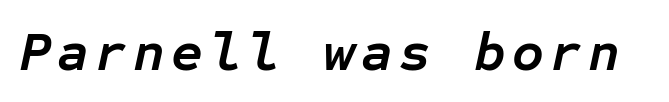
{"italic": "yes", "lean": "right", "slant_degrees": 12, "bold": "yes", "weight": "semibold", "width": "normal", "stroke_contrast": "low", "x_height": "medium", "monospaced": "yes", "underline": "no", "glyph_px": 55}
